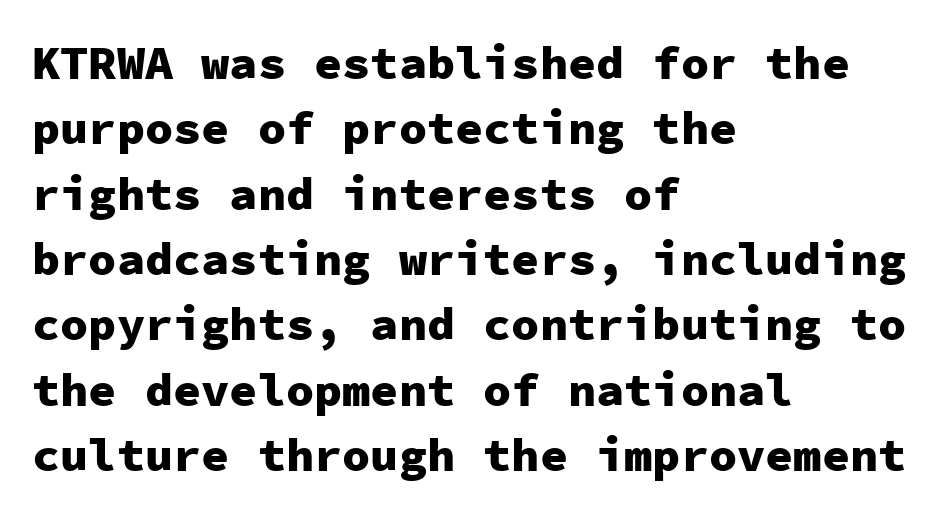
{"serif": "no", "italic": "no", "bold": "yes", "weight": "heavy", "width": "normal", "stroke_contrast": "low", "x_height": "medium", "monospaced": "yes", "underline": "no", "align": "left", "line_spacing": "normal", "line_spacing_ratio": 1.39, "letter_spacing": "normal", "letter_spacing_em": 0.0, "glyph_px": 47}
